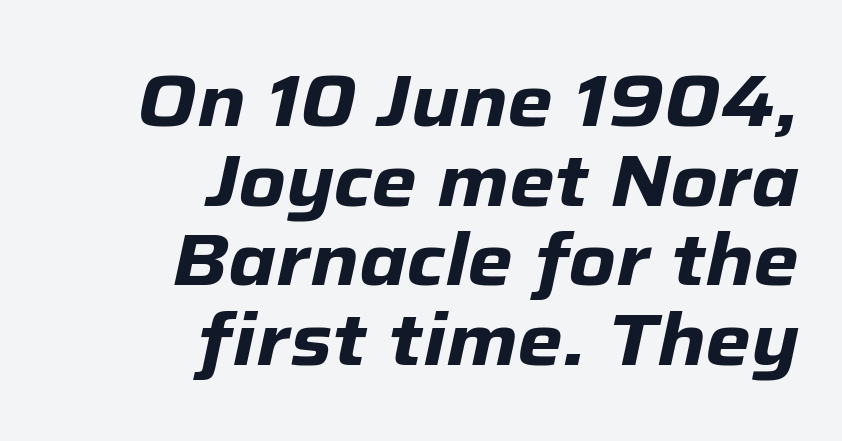
The image shows 73 px heavy type, italic (leaning right); set right-aligned, tight line spacing (1.09x), normal letter spacing, not underlined; low stroke contrast and a medium x-height.
